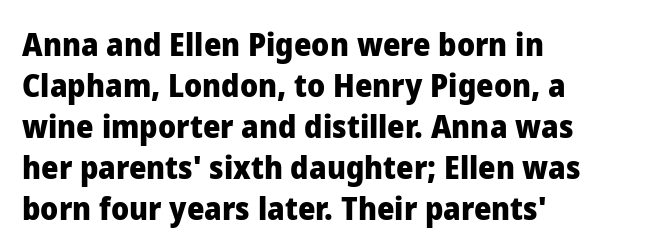
{"serif": "no", "italic": "no", "bold": "yes", "weight": "heavy", "width": "normal", "stroke_contrast": "low", "x_height": "medium", "monospaced": "no", "underline": "no", "align": "left", "line_spacing": "normal", "line_spacing_ratio": 1.32, "letter_spacing": "normal", "letter_spacing_em": 0.0, "glyph_px": 31}
